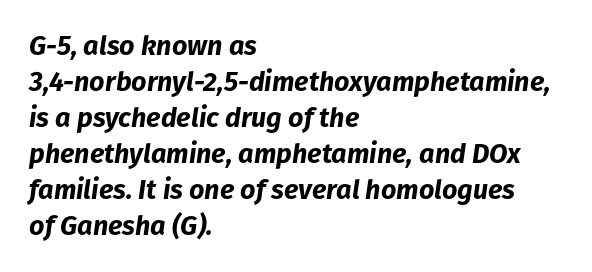
{"italic": "yes", "lean": "right", "slant_degrees": 8, "bold": "yes", "underline": "no", "align": "left", "line_spacing": "normal", "line_spacing_ratio": 1.33, "letter_spacing": "normal", "letter_spacing_em": 0.0, "glyph_px": 27}
